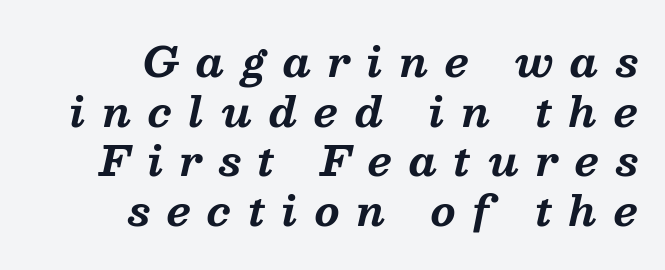
{"serif": "yes", "italic": "yes", "lean": "right", "slant_degrees": 13, "bold": "yes", "weight": "bold", "width": "normal", "stroke_contrast": "medium", "x_height": "medium", "monospaced": "no", "underline": "no", "align": "right", "line_spacing_ratio": 1.24, "letter_spacing": "wide", "letter_spacing_em": 0.42, "glyph_px": 40}
